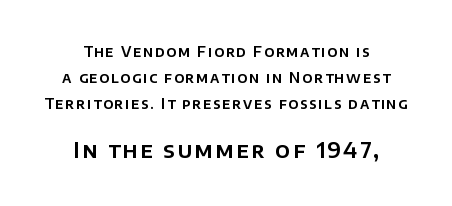
The string is rendered with underlining switched off. When letters stand straight like this, we call the style roman or upright. Every row of glyphs is offset so its center matches the block's center. This layout puts the modest block above and the oversized block below.
